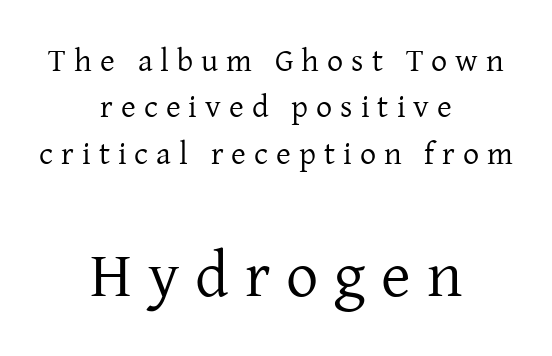
The image shows 64 px regular-weight serif type, upright; set centered, normal line spacing (1.45x), unusually wide letter spacing (+0.25 em), not underlined; the second (bottom) block is 2.0x larger; low stroke contrast and a medium x-height.
